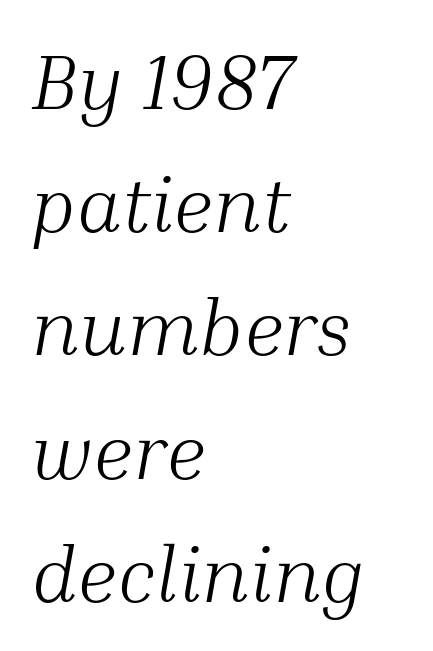
{"serif": "yes", "italic": "yes", "lean": "right", "slant_degrees": 10, "bold": "no", "weight": "light", "width": "normal", "stroke_contrast": "medium", "x_height": "medium", "monospaced": "no", "underline": "no", "align": "left", "line_spacing": "normal", "line_spacing_ratio": 1.56, "letter_spacing": "normal", "letter_spacing_em": 0.0, "glyph_px": 79}
